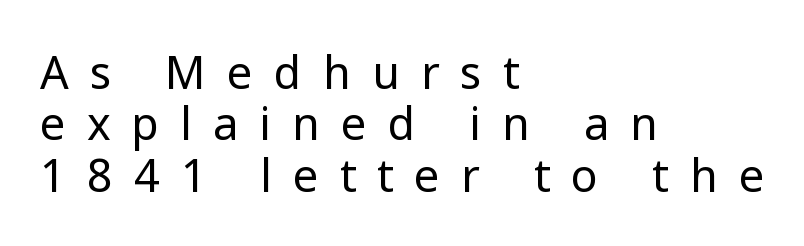
Q: Is the text bold? A: No.
Q: Is the text italic (slanted)? A: No, it is upright.
Q: Is the typeface a serif or a sans-serif typeface? A: Sans-serif.
Q: Is the text underlined? A: No.
Q: How is the paragraph aligned? A: Left-aligned.
Q: Is the spacing between letters normal or unusually wide? A: Unusually wide.
Q: Is the spacing between lines tight, normal or loose? A: Tight.
Q: Width (condensed, normal, or wide)? A: Normal.
Q: Stroke contrast? A: Low.
Q: x-height? A: Medium.
Q: Monospaced? A: No.
